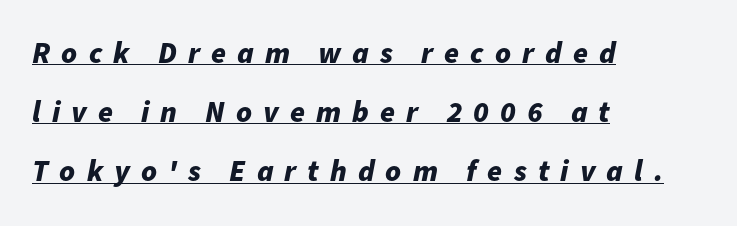
Underlined type. Typographic density is high because the face is bold. The whole block is typeset with a tilt. Spacing verdict: proportional, widths tailored to each character. What stands out about the letter spacing? Its width — letters are far apart. A great deal of white space separates one row of letters from the next.
